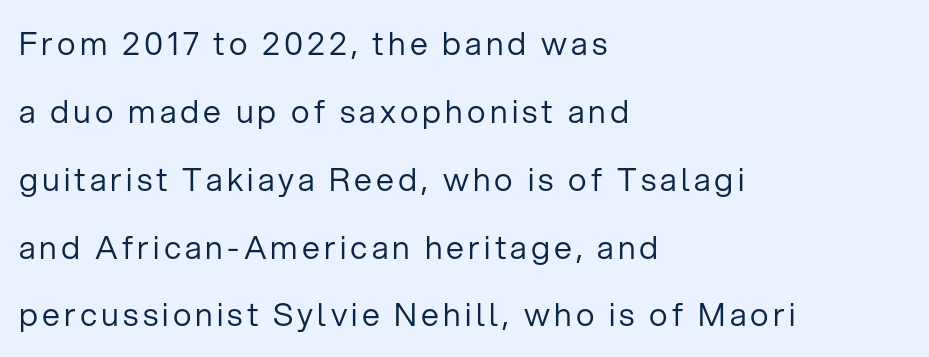
Q: Is the text bold? A: No.
Q: Is the text italic (slanted)? A: No, it is upright.
Q: Is the typeface a serif or a sans-serif typeface? A: Sans-serif.
Q: Is the text underlined? A: No.
Q: How is the paragraph aligned? A: Left-aligned.
Q: Is the spacing between lines tight, normal or loose? A: Loose.
Q: Width (condensed, normal, or wide)? A: Normal.
Q: Stroke contrast? A: Low.
Q: x-height? A: Medium.
Q: Monospaced? A: No.
